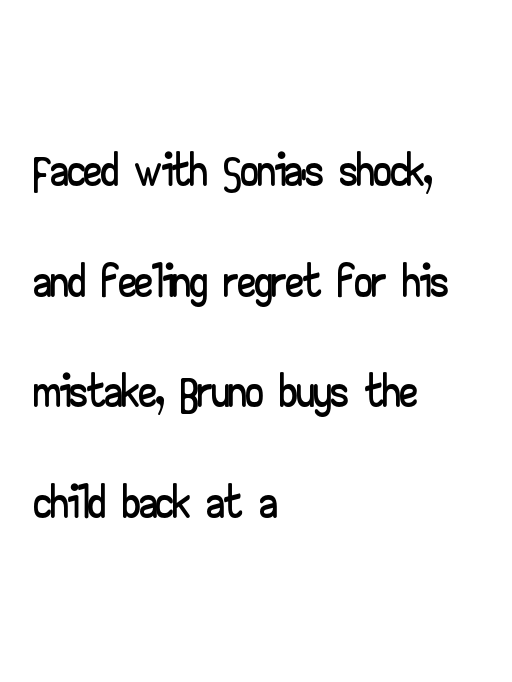
No extra tracking has been applied to these lines. The compositor pushed each line to the left boundary. No word sits above an underline. I'd call this a sans setting — the letters go barefoot. Summary of vertical rhythm: regular, with standard interline spacing.
